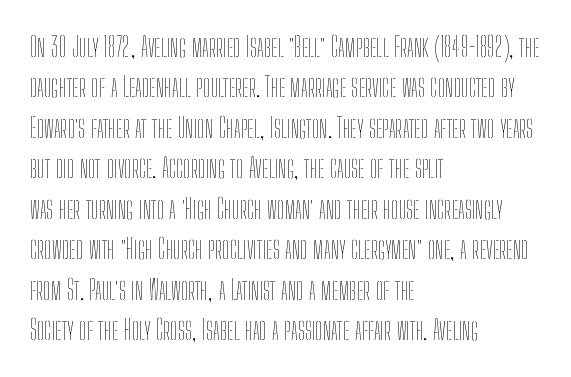
{"italic": "no", "bold": "no", "underline": "no", "align": "left", "line_spacing": "normal", "line_spacing_ratio": 1.5, "letter_spacing": "normal", "letter_spacing_em": 0.0, "glyph_px": 27}
